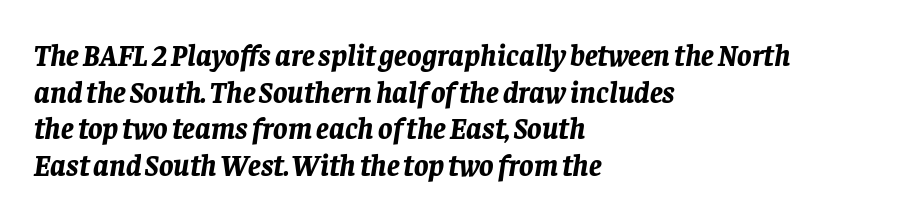
The image shows 30 px bold type, italic (leaning right); set left-aligned, line spacing 1.22x, normal letter spacing, not underlined; low stroke contrast and a large x-height.
